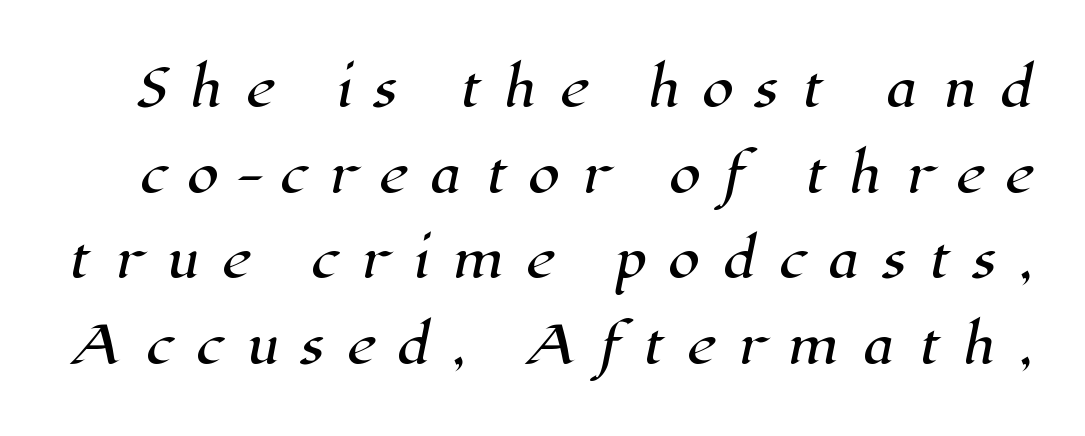
{"serif": "yes", "width": "normal", "stroke_contrast": "high", "x_height": "medium", "monospaced": "no", "underline": "no", "line_spacing": "normal", "line_spacing_ratio": 1.68, "letter_spacing": "wide", "letter_spacing_em": 0.43, "glyph_px": 51}
